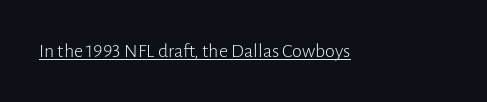
The image shows 20 px text type, upright; set normal letter spacing, underlined.
